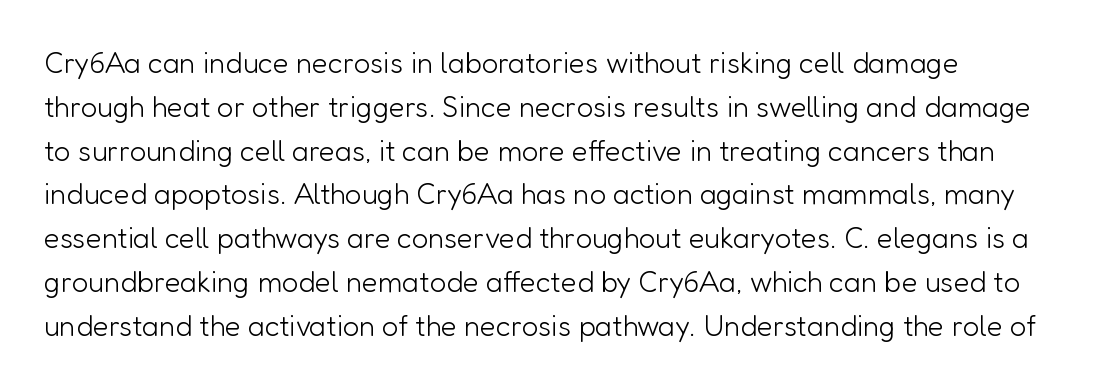
{"serif": "no", "italic": "no", "bold": "no", "weight": "light", "width": "normal", "stroke_contrast": "low", "x_height": "medium", "monospaced": "no", "underline": "no", "line_spacing": "normal", "line_spacing_ratio": 1.51, "letter_spacing": "normal", "letter_spacing_em": 0.0, "glyph_px": 29}
